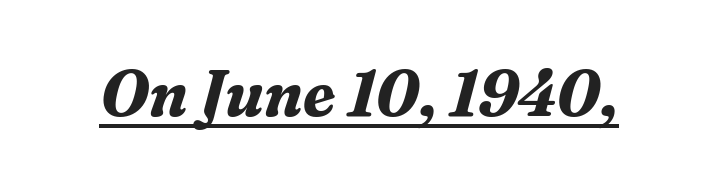
Q: Is the text bold? A: Yes.
Q: Is the text italic (slanted)? A: Yes, it leans right by about 16 degrees.
Q: Is the typeface a serif or a sans-serif typeface? A: Serif.
Q: Is the text underlined? A: Yes.
Q: Is the spacing between letters normal or unusually wide? A: Normal.
Q: Width (condensed, normal, or wide)? A: Normal.
Q: Stroke contrast? A: Medium.
Q: x-height? A: Medium.
Q: Monospaced? A: No.
